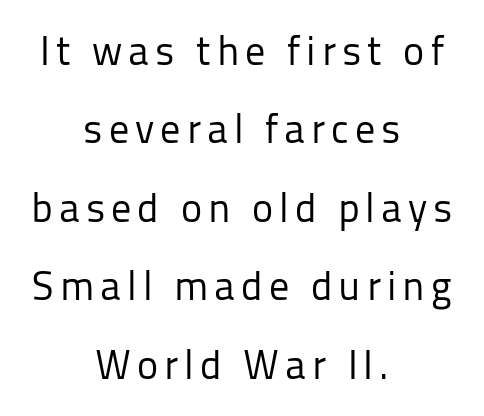
The image shows 40 px regular-weight sans-serif type, upright; set centered, loose line spacing (1.96x), not underlined; low stroke contrast and a medium x-height.
